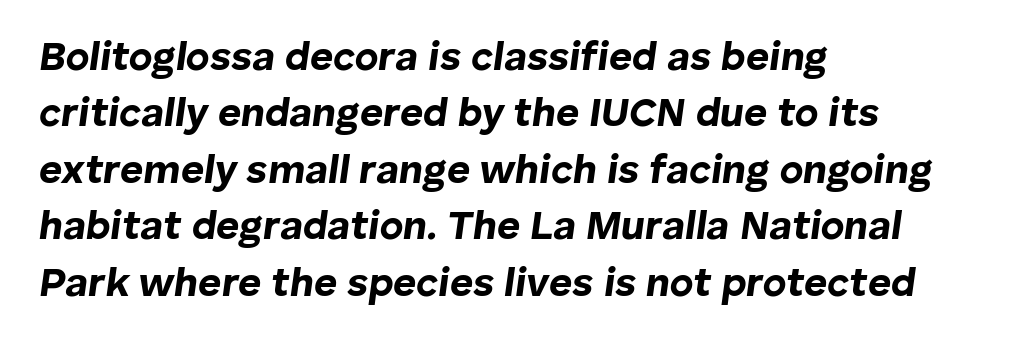
{"italic": "yes", "lean": "right", "slant_degrees": 8, "bold": "yes", "weight": "bold", "width": "normal", "stroke_contrast": "low", "x_height": "medium", "monospaced": "no", "underline": "no", "align": "left", "line_spacing": "normal", "line_spacing_ratio": 1.41, "letter_spacing": "normal", "letter_spacing_em": 0.0, "glyph_px": 40}
